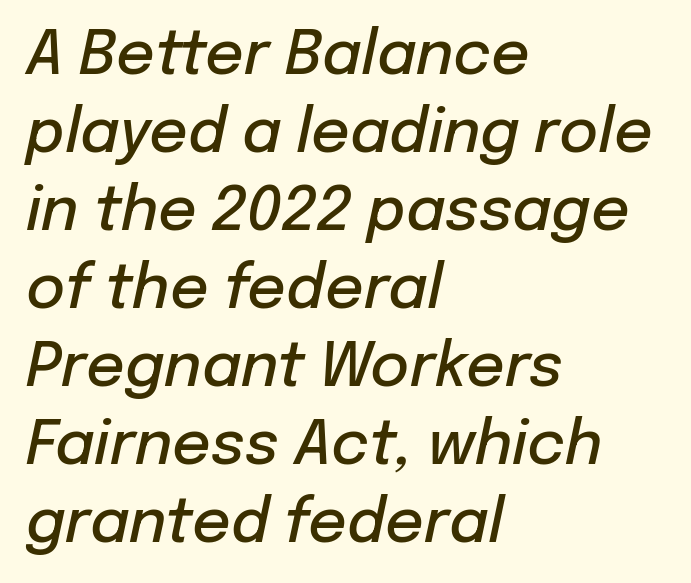
The image shows 60 px semibold type, italic (leaning right); set left-aligned, normal line spacing (1.3x), normal letter spacing, not underlined; low stroke contrast and a medium x-height.
